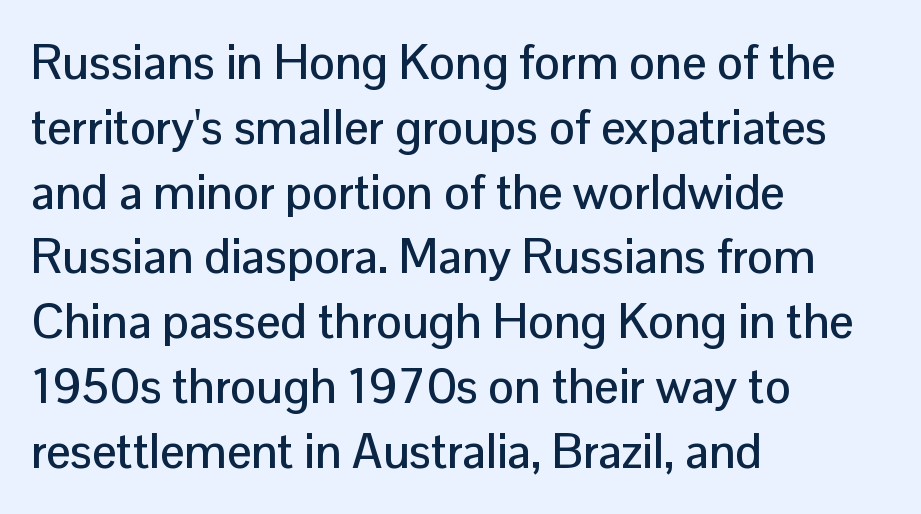
{"serif": "no", "italic": "no", "width": "normal", "stroke_contrast": "low", "x_height": "medium", "monospaced": "no", "underline": "no", "align": "left", "line_spacing": "normal", "line_spacing_ratio": 1.35, "letter_spacing": "normal", "letter_spacing_em": 0.0, "glyph_px": 48}
